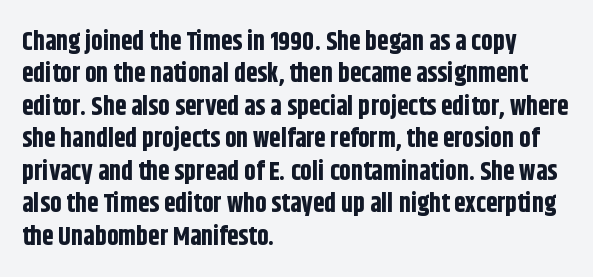
Interline gaps are of average width in this sample. Words float on clear page, feet unadorned. Weight check: bold — yes, fully. These lines were composed using upright roman letters.
